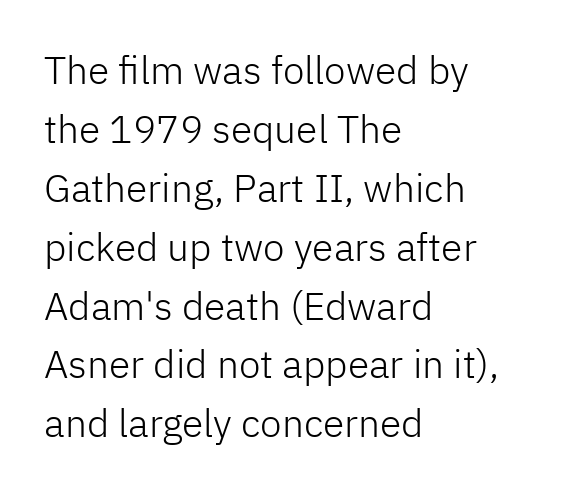
{"serif": "no", "italic": "no", "bold": "no", "weight": "light", "width": "normal", "stroke_contrast": "low", "x_height": "medium", "monospaced": "no", "underline": "no", "align": "left", "line_spacing": "normal", "line_spacing_ratio": 1.51, "letter_spacing": "normal", "letter_spacing_em": 0.0, "glyph_px": 39}
